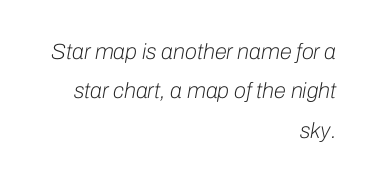
Q: Is the text bold? A: No.
Q: Is the text italic (slanted)? A: Yes, it leans right by about 10 degrees.
Q: Is the text underlined? A: No.
Q: How is the paragraph aligned? A: Right-aligned.
Q: Is the spacing between letters normal or unusually wide? A: Normal.
